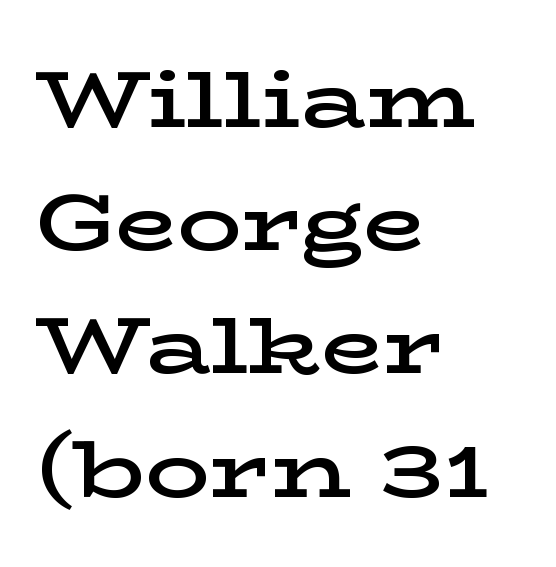
The image shows 80 px semibold, wide serif type, upright; set left-aligned, normal line spacing (1.54x), normal letter spacing, not underlined; low stroke contrast and a medium x-height.
